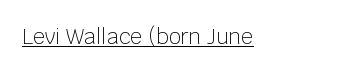
The image shows 21 px text type, upright; set normal letter spacing, underlined.
